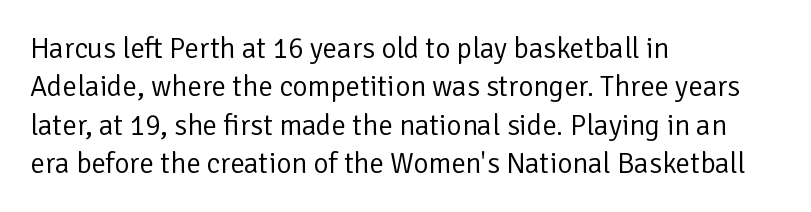
{"serif": "no", "italic": "no", "bold": "no", "weight": "regular", "width": "normal", "stroke_contrast": "low", "x_height": "medium", "monospaced": "no", "underline": "no", "align": "left", "line_spacing": "normal", "line_spacing_ratio": 1.32, "letter_spacing": "normal", "letter_spacing_em": 0.0, "glyph_px": 29}
